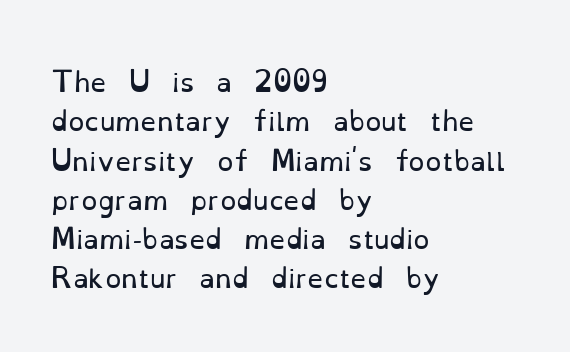
The image shows 26 px text type, upright; set left-aligned, normal line spacing (1.51x), normal letter spacing, not underlined.
